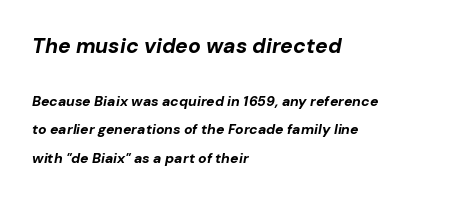
Q: Is the text bold? A: Yes.
Q: Is the text italic (slanted)? A: Yes, it leans right by about 10 degrees.
Q: Is the text underlined? A: No.
Q: How is the paragraph aligned? A: Left-aligned.
Q: Is the spacing between letters normal or unusually wide? A: Normal.
Q: Is the spacing between lines tight, normal or loose? A: Loose.
Q: Which block of text is set in a larger size, the first (top) or the second (bottom)? A: The first (top) one.
